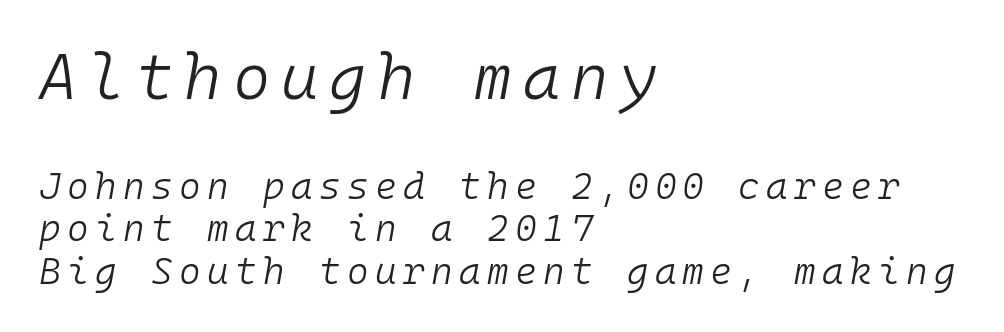
The image shows 64 px light type, italic (leaning right), monospaced; set left-aligned, tight line spacing (1.15x), not underlined; the first (top) block is 1.73x larger; low stroke contrast and a medium x-height.
